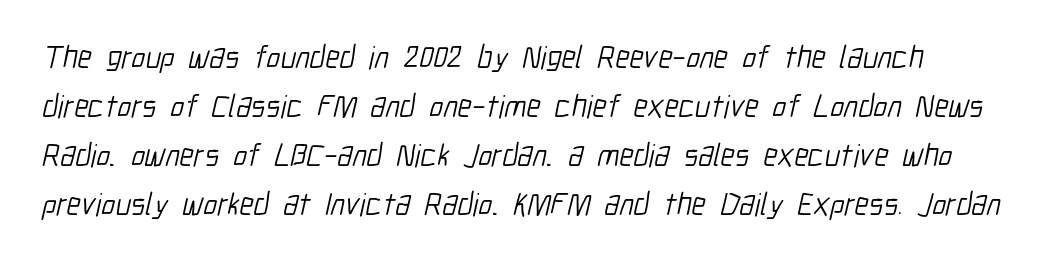
You could not count columns in this text — the font is proportionally spaced. Observe the absence of serifs on each vertical stroke in this sample. Vertically, the passage feels balanced, rows spaced as you'd expect. Summary of weight: not heavy and not bold. Descenders are the only things crossing below the line.
